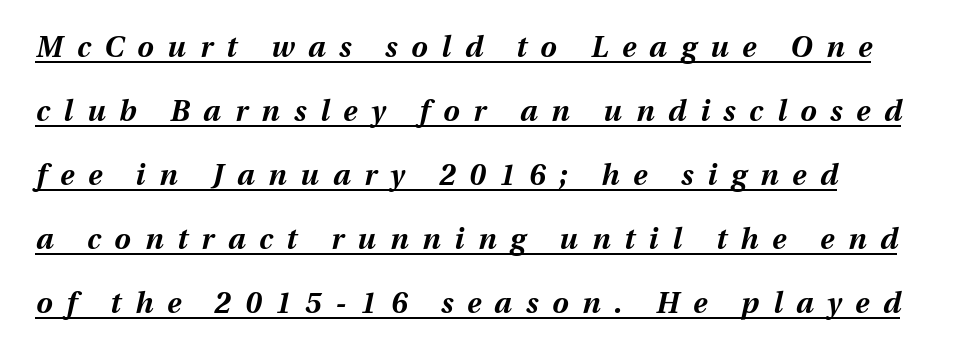
{"italic": "yes", "lean": "right", "slant_degrees": 13, "bold": "yes", "weight": "bold", "width": "normal", "stroke_contrast": "medium", "x_height": "medium", "monospaced": "no", "underline": "yes", "align": "left", "line_spacing": "loose", "line_spacing_ratio": 2.21, "letter_spacing": "wide", "letter_spacing_em": 0.48, "glyph_px": 29}
